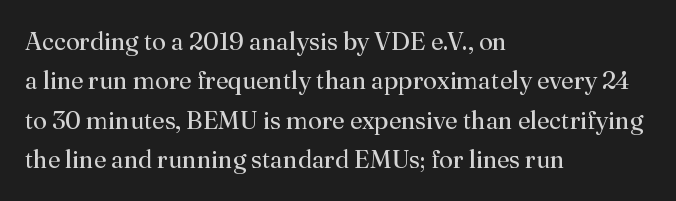
This block has exactly the height ordinary leading produces. Heft: none added — not bold. The face used here is rendered with its standard letterfit. Horizontally, the lines are justified to the leading edge only.
